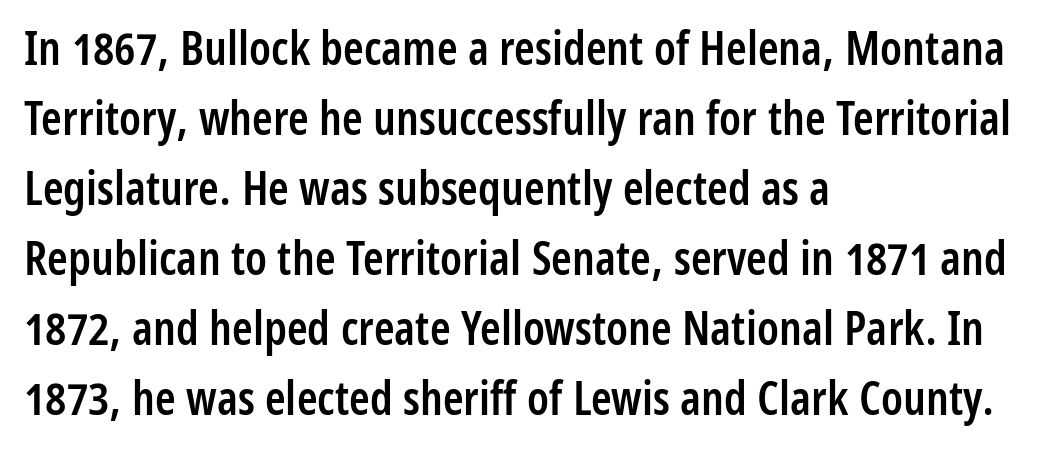
Vertically, the passage feels balanced, rows spaced as you'd expect. You could not count columns in this text — the font is proportionally spaced. A sans-serif font was chosen for this passage. Typesetter's note: demi weight, one step under bold.
